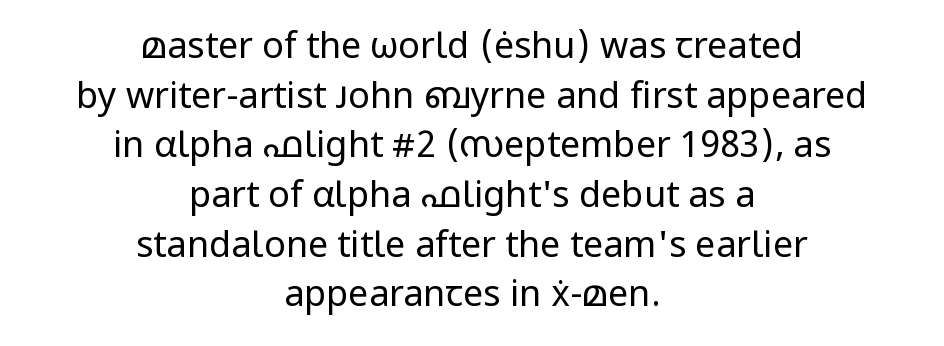
Q: Is the text bold? A: No.
Q: Is the text italic (slanted)? A: No, it is upright.
Q: Is the typeface a serif or a sans-serif typeface? A: Sans-serif.
Q: Is the text underlined? A: No.
Q: How is the paragraph aligned? A: Centered.
Q: Is the spacing between letters normal or unusually wide? A: Normal.
Q: Is the spacing between lines tight, normal or loose? A: Normal.
Q: Width (condensed, normal, or wide)? A: Normal.
Q: Stroke contrast? A: Low.
Q: x-height? A: Medium.
Q: Monospaced? A: No.
